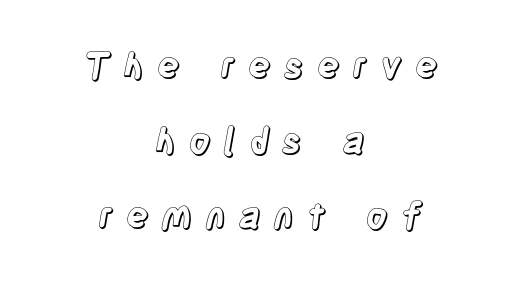
{"width": "condensed", "x_height": "large", "monospaced": "no", "underline": "no", "align": "center", "line_spacing": "loose", "line_spacing_ratio": 2.14, "letter_spacing": "wide", "letter_spacing_em": 0.34, "glyph_px": 35}
